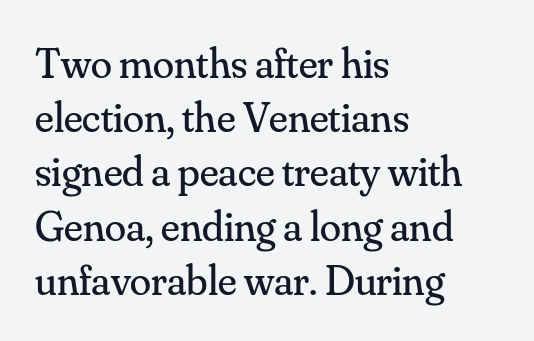
The image shows 43 px regular-weight serif type, upright; set left-aligned, normal line spacing (1.26x), normal letter spacing, not underlined; medium stroke contrast and a small x-height.
